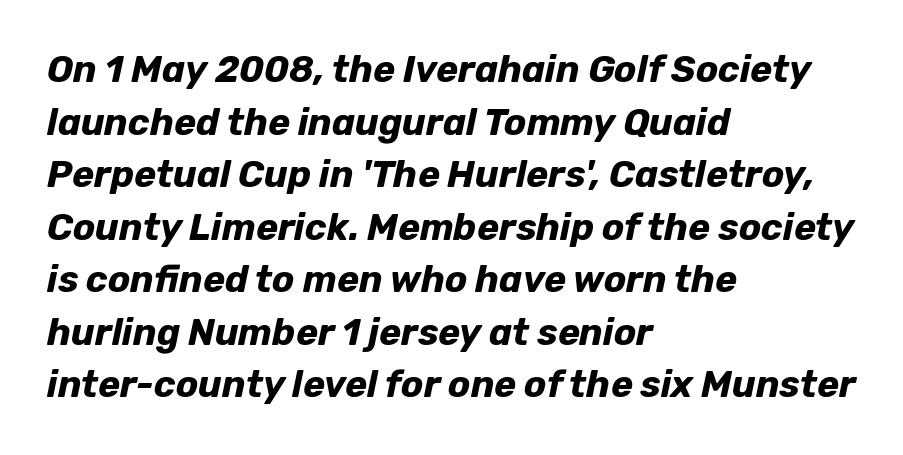
You'd pick this weight for a headline — it's a proper bold. Slant detected: the letters are inclined. Descenders hang freely into open space. Rows of type keep a routine distance in the vertical direction. Glyph-to-glyph distance matches everyday printed text.
